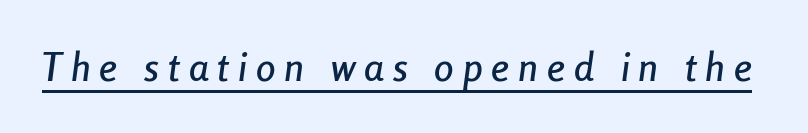
Q: Is the text italic (slanted)? A: Yes, it leans right by about 8 degrees.
Q: Is the text underlined? A: Yes.
Q: Is the spacing between letters normal or unusually wide? A: Unusually wide.
Q: Width (condensed, normal, or wide)? A: Condensed.
Q: Stroke contrast? A: Low.
Q: x-height? A: Medium.
Q: Monospaced? A: No.
